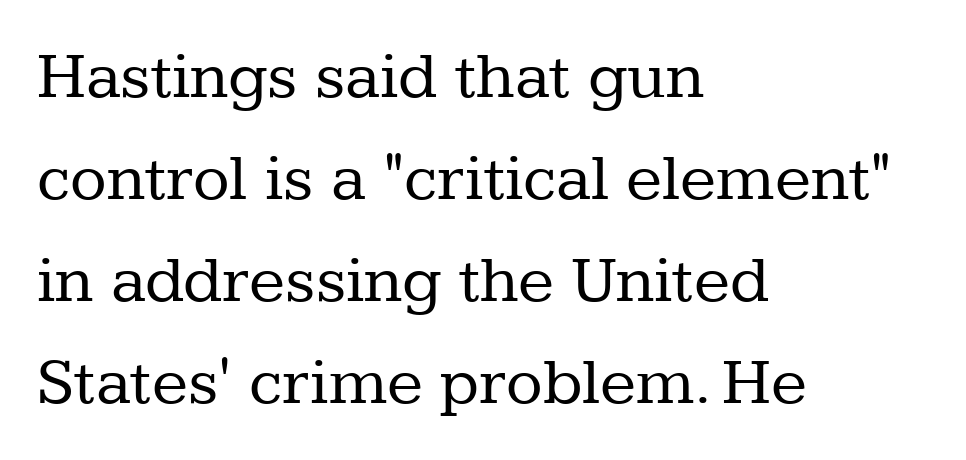
{"serif": "yes", "italic": "no", "bold": "no", "weight": "regular", "width": "normal", "stroke_contrast": "low", "x_height": "medium", "monospaced": "no", "underline": "no", "align": "left", "line_spacing": "normal", "line_spacing_ratio": 1.52, "letter_spacing": "normal", "letter_spacing_em": 0.0, "glyph_px": 67}
